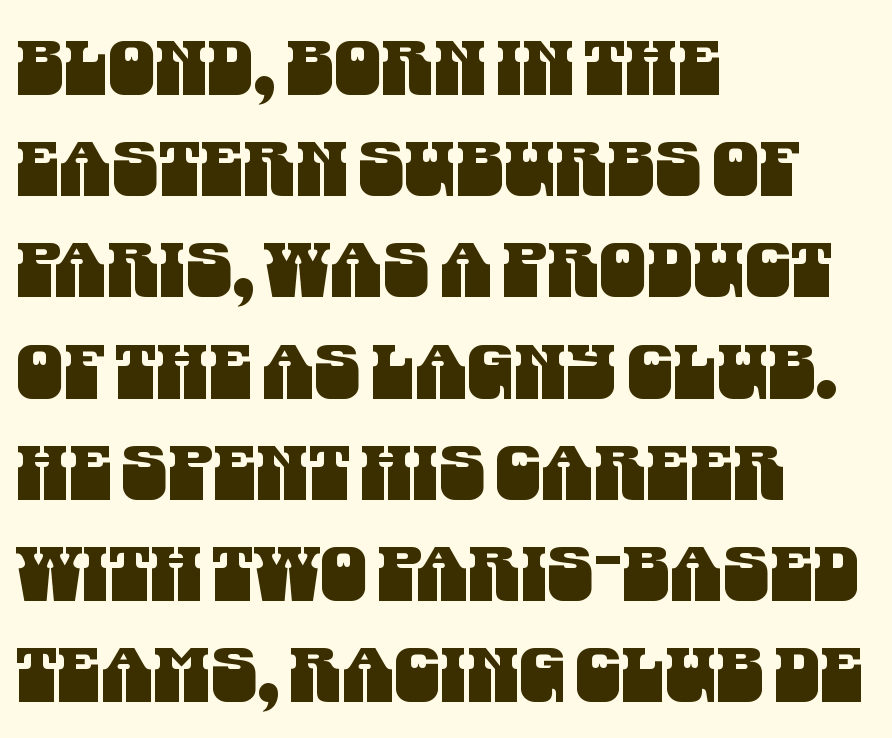
The image shows 75 px condensed sans-serif type; set left-aligned, normal line spacing (1.35x), normal letter spacing, not underlined; medium stroke contrast and a large x-height.
